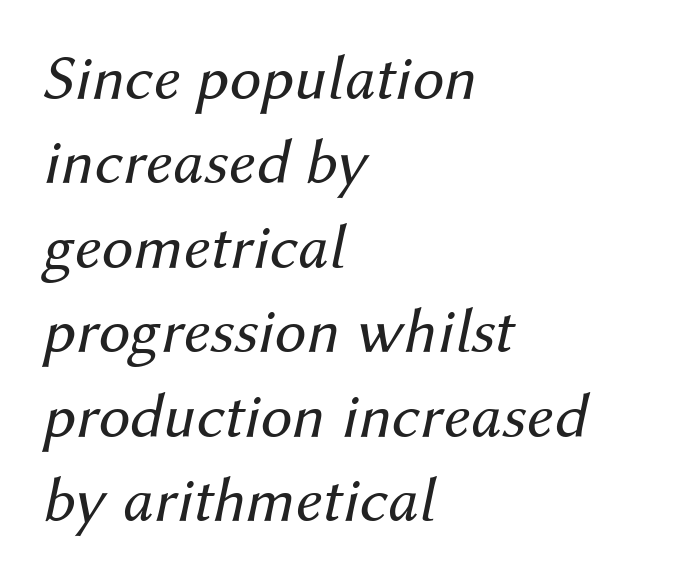
{"italic": "yes", "lean": "right", "slant_degrees": 12, "bold": "no", "weight": "regular", "width": "normal", "stroke_contrast": "medium", "x_height": "medium", "monospaced": "no", "underline": "no", "align": "left", "line_spacing": "normal", "line_spacing_ratio": 1.32, "letter_spacing": "normal", "letter_spacing_em": 0.0, "glyph_px": 64}
